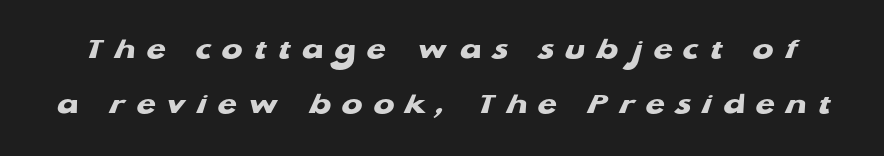
{"serif": "no", "bold": "yes", "weight": "heavy", "width": "wide", "stroke_contrast": "low", "x_height": "medium", "monospaced": "no", "underline": "no", "line_spacing_ratio": 1.78, "letter_spacing": "wide", "letter_spacing_em": 0.36, "glyph_px": 31}
